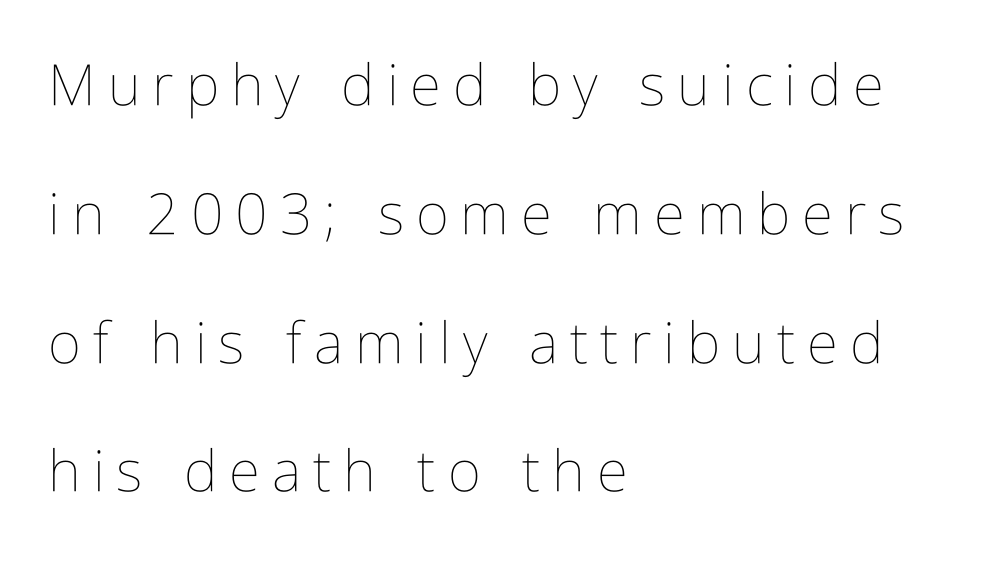
{"italic": "no", "bold": "no", "weight": "thin", "width": "condensed", "stroke_contrast": "low", "x_height": "medium", "monospaced": "no", "underline": "no", "align": "left", "line_spacing": "loose", "line_spacing_ratio": 2.26, "letter_spacing": "wide", "letter_spacing_em": 0.21, "glyph_px": 57}
